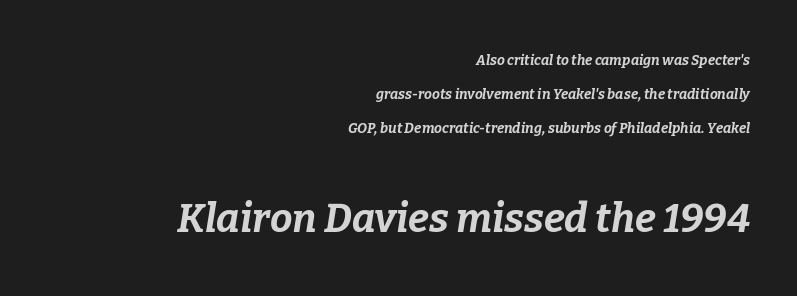
The image shows 40 px bold type, italic (leaning right); set right-aligned, loose line spacing (2.44x), normal letter spacing, not underlined; the second (bottom) block is 2.86x larger; low stroke contrast and a medium x-height.
